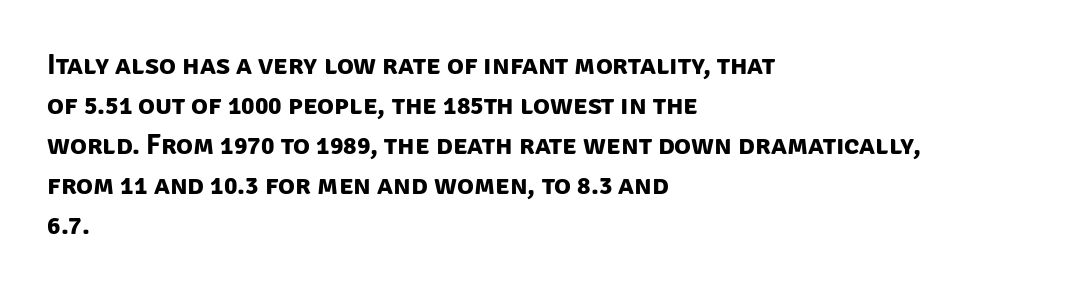
{"serif": "no", "bold": "yes", "weight": "bold", "width": "normal", "stroke_contrast": "low", "x_height": "large", "monospaced": "no", "underline": "no", "align": "left", "line_spacing": "normal", "line_spacing_ratio": 1.43, "letter_spacing": "normal", "letter_spacing_em": 0.0, "glyph_px": 28}
